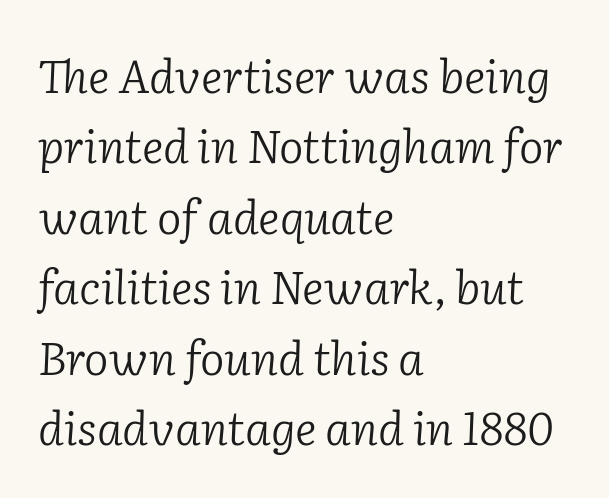
Q: Is the text bold? A: No.
Q: Is the text italic (slanted)? A: Yes, it leans right by about 2 degrees.
Q: Is the typeface a serif or a sans-serif typeface? A: Serif.
Q: Is the text underlined? A: No.
Q: How is the paragraph aligned? A: Left-aligned.
Q: Is the spacing between letters normal or unusually wide? A: Normal.
Q: Is the spacing between lines tight, normal or loose? A: Normal.
Q: Width (condensed, normal, or wide)? A: Normal.
Q: Stroke contrast? A: Low.
Q: x-height? A: Medium.
Q: Monospaced? A: No.
